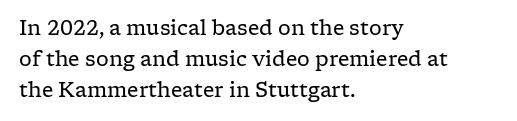
{"italic": "no", "bold": "no", "underline": "no", "align": "left", "line_spacing": "normal", "line_spacing_ratio": 1.55, "letter_spacing": "normal", "letter_spacing_em": 0.0, "glyph_px": 20}
